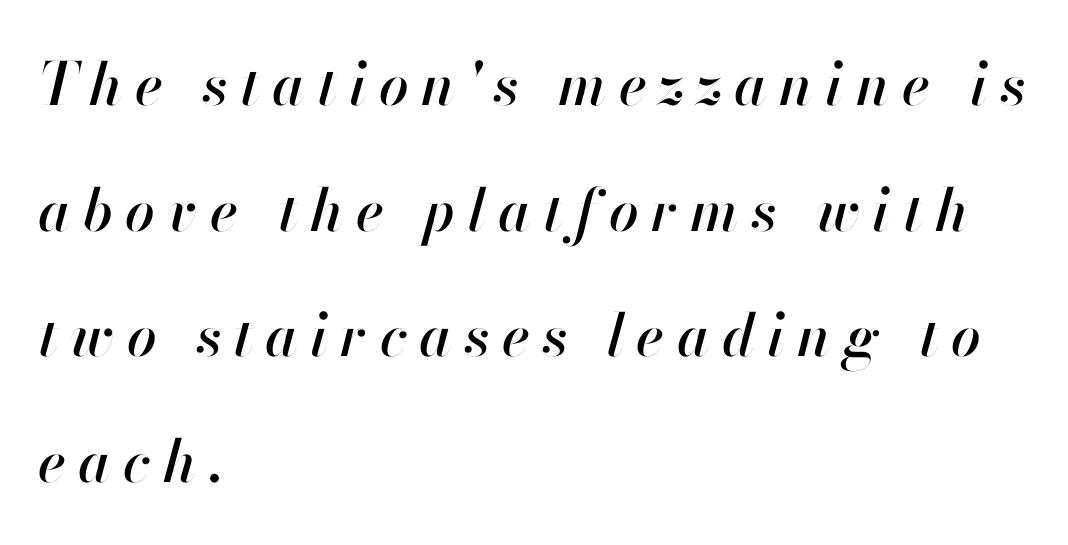
Q: Is the text italic (slanted)? A: Yes, it leans right by about 13 degrees.
Q: Is the text underlined? A: No.
Q: How is the paragraph aligned? A: Left-aligned.
Q: Is the spacing between letters normal or unusually wide? A: Unusually wide.
Q: Is the spacing between lines tight, normal or loose? A: Loose.
Q: Width (condensed, normal, or wide)? A: Normal.
Q: Stroke contrast? A: High.
Q: x-height? A: Small.
Q: Monospaced? A: No.
